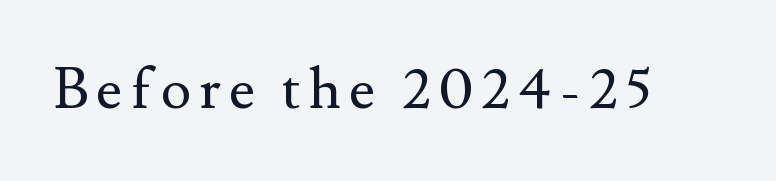
Q: Is the text bold? A: No.
Q: Is the text italic (slanted)? A: No, it is upright.
Q: Is the typeface a serif or a sans-serif typeface? A: Serif.
Q: Is the text underlined? A: No.
Q: Width (condensed, normal, or wide)? A: Normal.
Q: Stroke contrast? A: Medium.
Q: x-height? A: Small.
Q: Monospaced? A: No.
